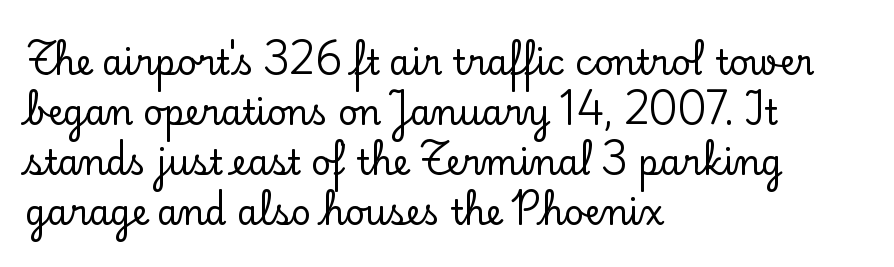
{"serif": "yes", "italic": "no", "width": "normal", "stroke_contrast": "low", "x_height": "small", "monospaced": "no", "underline": "no", "align": "left", "line_spacing": "normal", "line_spacing_ratio": 1.47, "letter_spacing": "normal", "letter_spacing_em": 0.0, "glyph_px": 34}
